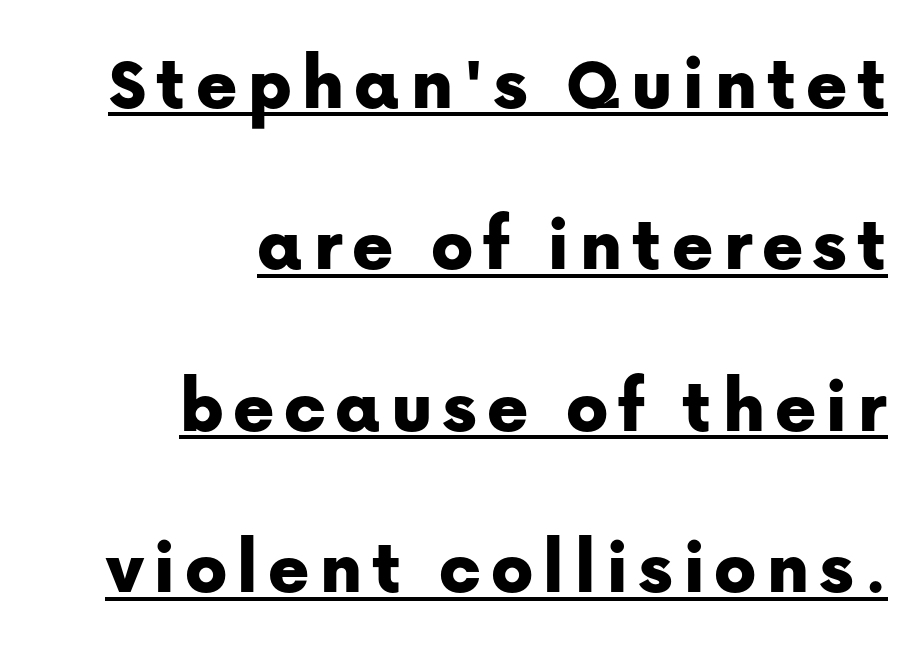
This is sans-serif lettering, the kind often seen on screens and signage. No italicization has been applied; the sample stays upright. The passage shown stacks its lines with a broad gap. The string is rendered with underlining switched on.
